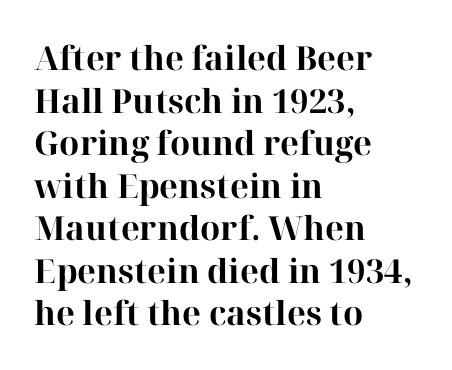
Q: Is the text bold? A: Yes.
Q: Is the text italic (slanted)? A: No, it is upright.
Q: Is the typeface a serif or a sans-serif typeface? A: Serif.
Q: Is the text underlined? A: No.
Q: How is the paragraph aligned? A: Left-aligned.
Q: Is the spacing between letters normal or unusually wide? A: Normal.
Q: Is the spacing between lines tight, normal or loose? A: Normal.
Q: Width (condensed, normal, or wide)? A: Normal.
Q: Stroke contrast? A: High.
Q: x-height? A: Medium.
Q: Monospaced? A: No.
